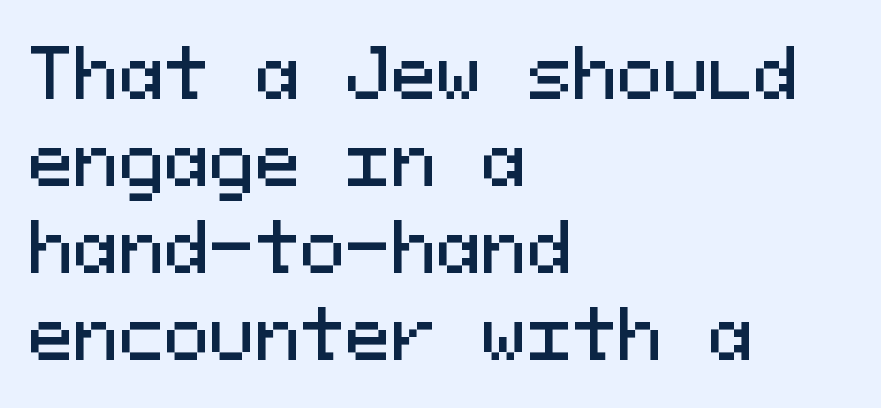
The image shows 68 px sans-serif type, upright, monospaced; set left-aligned, normal line spacing (1.28x), normal letter spacing, not underlined; medium stroke contrast and a medium x-height.
